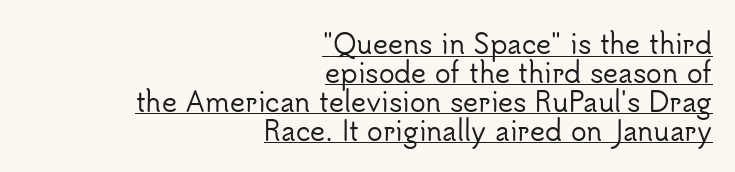
Q: Is the text italic (slanted)? A: No, it is upright.
Q: Is the text underlined? A: Yes.
Q: How is the paragraph aligned? A: Right-aligned.
Q: Is the spacing between letters normal or unusually wide? A: Normal.
Q: Is the spacing between lines tight, normal or loose? A: Tight.
